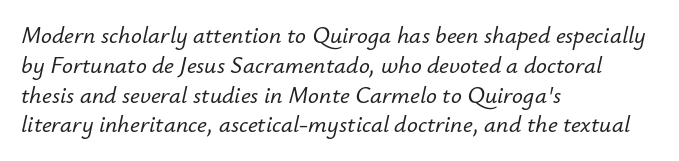
When letters slant like this, we call the style italic. Tracking here is standard; glyphs follow each other at the usual distance. Layout note: lines flush left. Beneath every word, the page is bare.
